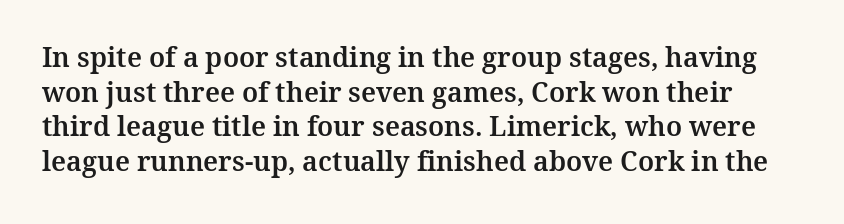
The image shows 27 px text type, upright; set normal line spacing (1.28x), normal letter spacing, not underlined.
